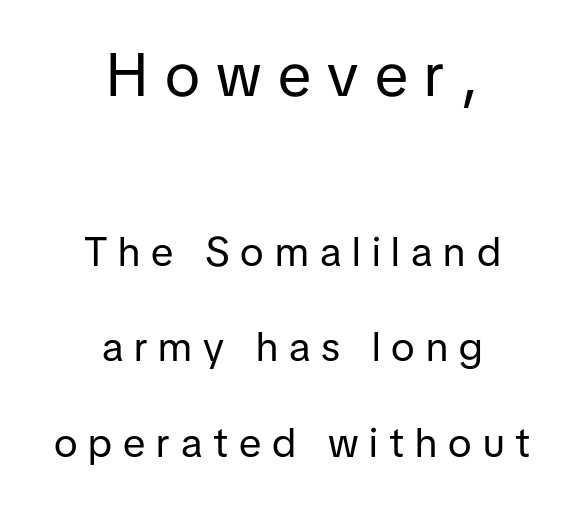
The image shows 61 px regular-weight sans-serif type, upright; set centered, loose line spacing (2.32x), unusually wide letter spacing (+0.27 em), not underlined; the first (top) block is 1.49x larger; low stroke contrast and a medium x-height.
